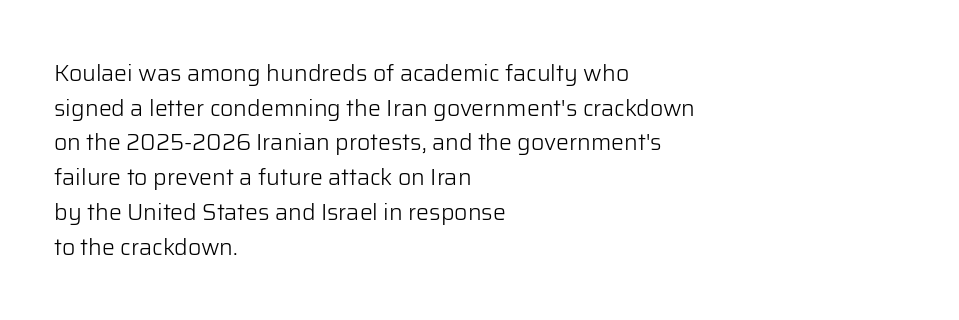
The image shows 23 px text type, upright; set left-aligned, normal line spacing (1.51x), normal letter spacing, not underlined.
